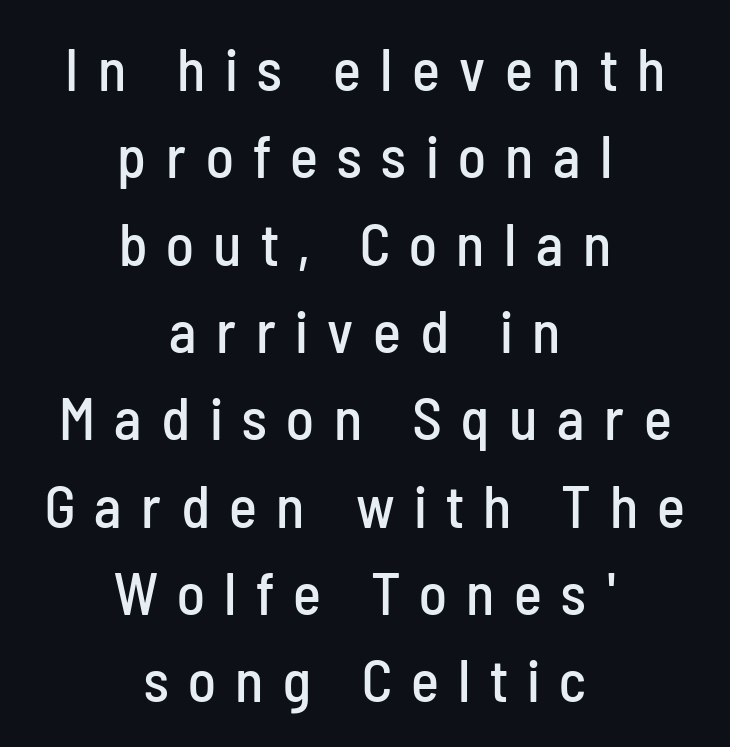
The image shows 59 px condensed sans-serif type, upright; set centered, normal line spacing (1.48x), unusually wide letter spacing (+0.33 em), not underlined; low stroke contrast and a medium x-height.
